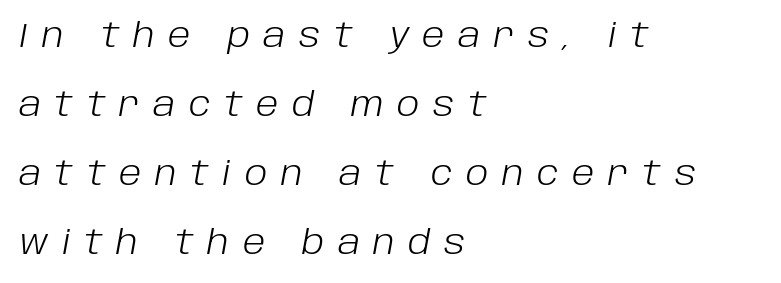
Q: Is the text bold? A: No.
Q: Is the text italic (slanted)? A: Yes, it leans right by about 10 degrees.
Q: Is the text underlined? A: No.
Q: How is the paragraph aligned? A: Left-aligned.
Q: Is the spacing between letters normal or unusually wide? A: Unusually wide.
Q: Is the spacing between lines tight, normal or loose? A: Loose.
Q: Width (condensed, normal, or wide)? A: Normal.
Q: Stroke contrast? A: Low.
Q: x-height? A: Large.
Q: Monospaced? A: No.
